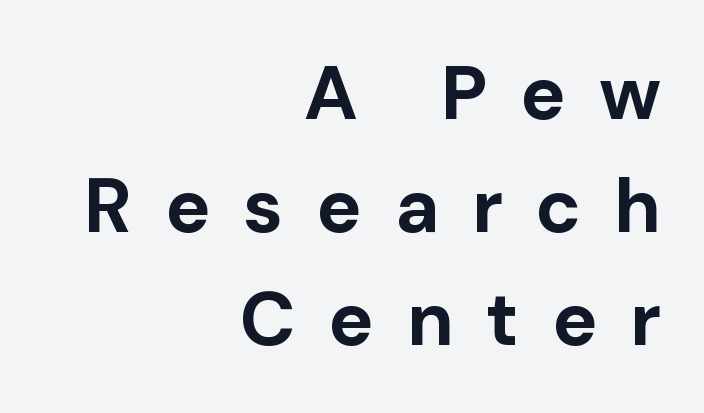
Q: Is the text bold? A: Yes.
Q: Is the text italic (slanted)? A: No, it is upright.
Q: Is the typeface a serif or a sans-serif typeface? A: Sans-serif.
Q: Is the text underlined? A: No.
Q: How is the paragraph aligned? A: Right-aligned.
Q: Is the spacing between letters normal or unusually wide? A: Unusually wide.
Q: Is the spacing between lines tight, normal or loose? A: Normal.
Q: Width (condensed, normal, or wide)? A: Normal.
Q: Stroke contrast? A: Low.
Q: x-height? A: Medium.
Q: Monospaced? A: No.
